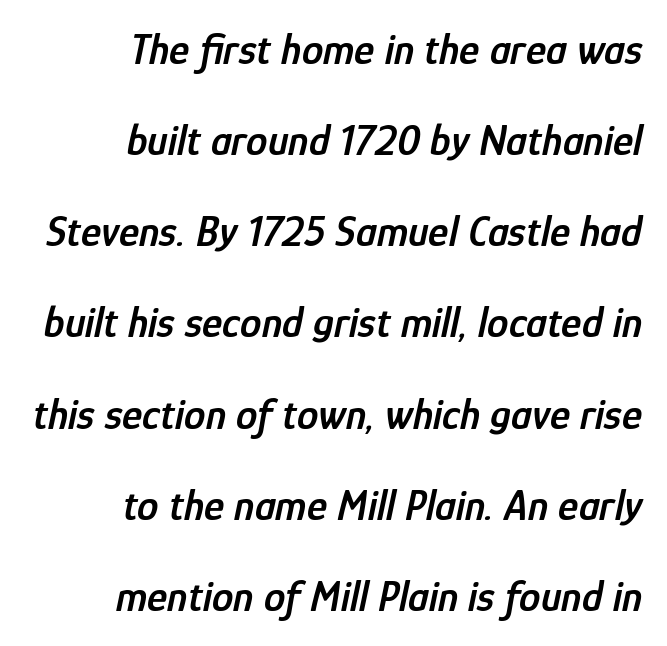
Designer's note — italics engaged. The block of text is sparse from top to bottom, with ample space between rows. Caption: semibold face, moderately heavy strokes. The rendering uses natural spacing where letterforms have individual widths. Each word holds together tightly as a unit, with standard inter-letter gaps. Decoration check: the copy has no underline.
